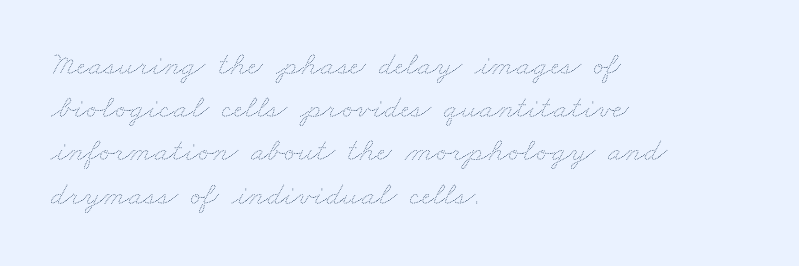
{"bold": "no", "weight": "thin", "width": "wide", "stroke_contrast": "medium", "x_height": "small", "monospaced": "no", "underline": "no", "align": "left", "line_spacing": "normal", "line_spacing_ratio": 1.31, "letter_spacing": "normal", "letter_spacing_em": 0.0, "glyph_px": 33}
